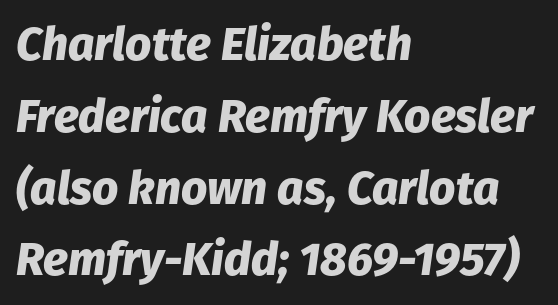
{"italic": "yes", "lean": "right", "slant_degrees": 8, "bold": "yes", "weight": "heavy", "width": "normal", "stroke_contrast": "low", "x_height": "medium", "monospaced": "no", "underline": "no", "align": "left", "line_spacing": "normal", "line_spacing_ratio": 1.56, "letter_spacing": "normal", "letter_spacing_em": 0.0, "glyph_px": 46}
